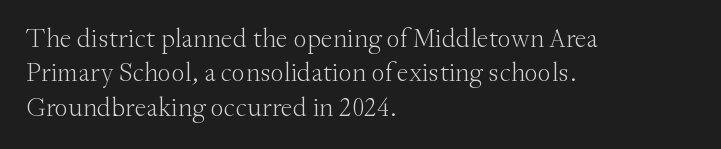
The letterforms sit at book weight or below. Honestly, the letter spacing is just normal — you wouldn't notice it. The type sits square on the baseline with zero lean. Unmarked baselines from the first word to the last. The text block is weighted toward the left margin, trailing off unevenly rightward. The designer left line spacing at the default.
